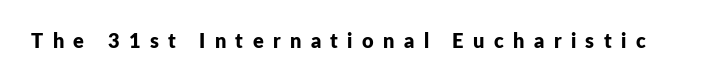
Q: Is the text bold? A: Yes.
Q: Is the text italic (slanted)? A: No, it is upright.
Q: Is the text underlined? A: No.
Q: Is the spacing between letters normal or unusually wide? A: Unusually wide.
